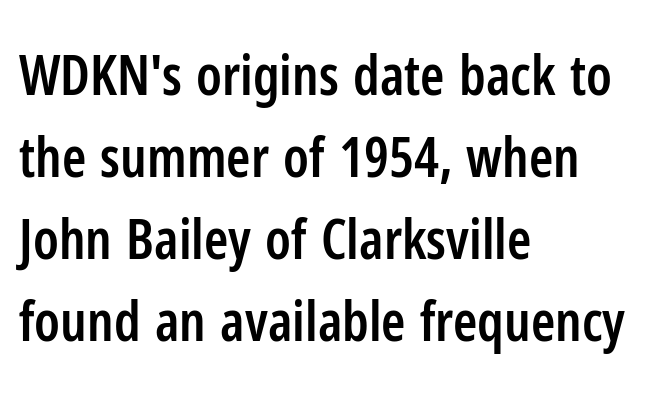
Q: Is the text bold? A: Semi-bold.
Q: Is the text italic (slanted)? A: No, it is upright.
Q: Is the typeface a serif or a sans-serif typeface? A: Sans-serif.
Q: Is the text underlined? A: No.
Q: How is the paragraph aligned? A: Left-aligned.
Q: Is the spacing between letters normal or unusually wide? A: Normal.
Q: Is the spacing between lines tight, normal or loose? A: Normal.
Q: Width (condensed, normal, or wide)? A: Condensed.
Q: Stroke contrast? A: Low.
Q: x-height? A: Medium.
Q: Monospaced? A: No.
